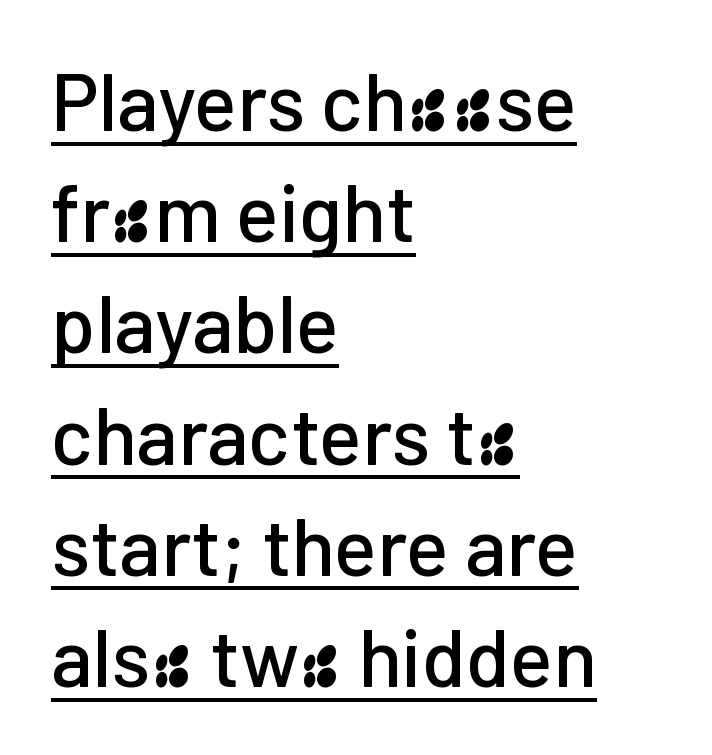
The image shows 80 px sans-serif type, upright; set left-aligned, normal line spacing (1.39x), normal letter spacing, underlined; low stroke contrast and a medium x-height.
